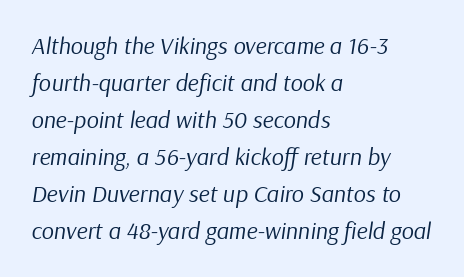
The image shows 24 px text type, italic (leaning right); set left-aligned, normal line spacing (1.54x), normal letter spacing, not underlined.
